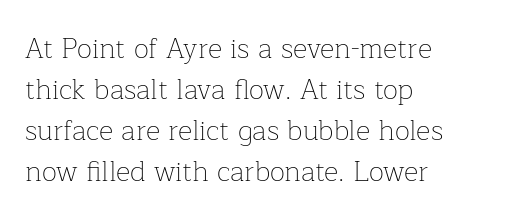
A typesetter would call this proportional, since set widths differ per character. Quick note: interline space is typical. The letters stand straight up with perfectly vertical stems. Typeset ragged right — the left edge is the straight one. This reads as an unemphasized weight, regular at the heaviest. Is the letter spacing exaggerated? No — it looks like the ordinary default.
